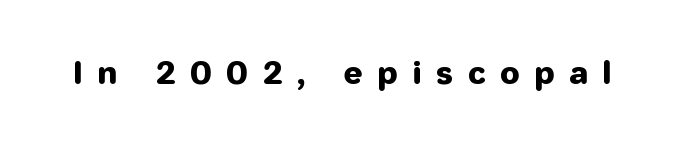
Q: Is the text italic (slanted)? A: No, it is upright.
Q: Is the typeface a serif or a sans-serif typeface? A: Sans-serif.
Q: Is the text underlined? A: No.
Q: Is the spacing between letters normal or unusually wide? A: Unusually wide.
Q: Width (condensed, normal, or wide)? A: Normal.
Q: Stroke contrast? A: Low.
Q: x-height? A: Medium.
Q: Monospaced? A: No.
